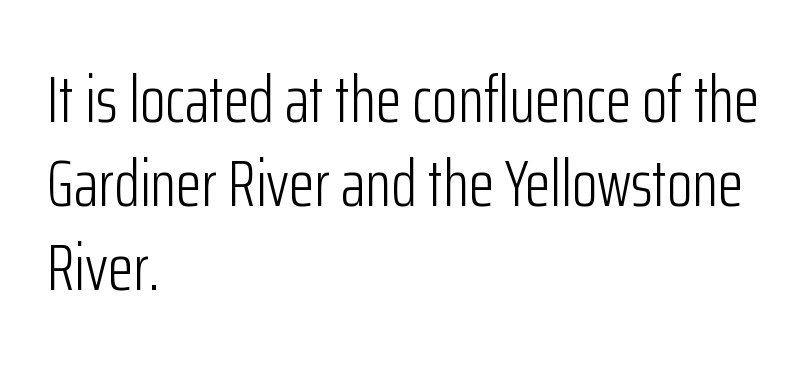
The face used here is proportionally spaced, like ordinary book or web type. Observe the absence of serifs on each vertical stroke in this sample. Underlining? Definitely not there. Standard letterfit; no display-style spreading of the glyphs. Italic: no, the glyphs are upright roman. Weight: regular or lighter.
